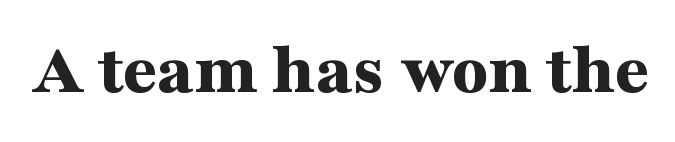
The image shows 74 px bold, wide serif type, upright; set normal letter spacing, not underlined; medium stroke contrast and a medium x-height.
